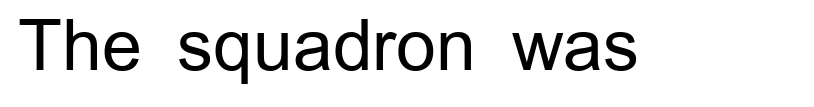
Q: Is the text bold? A: No.
Q: Is the text italic (slanted)? A: No, it is upright.
Q: Is the typeface a serif or a sans-serif typeface? A: Sans-serif.
Q: Is the text underlined? A: No.
Q: Is the spacing between letters normal or unusually wide? A: Normal.
Q: Width (condensed, normal, or wide)? A: Normal.
Q: Stroke contrast? A: Low.
Q: x-height? A: Medium.
Q: Monospaced? A: No.
